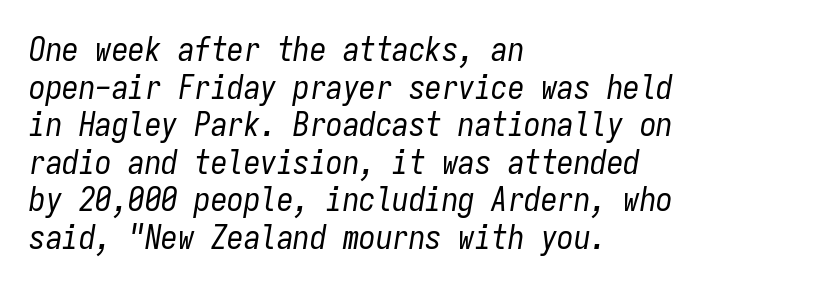
Q: Is the text bold? A: No.
Q: Is the text italic (slanted)? A: Yes, it leans right by about 9 degrees.
Q: Is the text underlined? A: No.
Q: How is the paragraph aligned? A: Left-aligned.
Q: Is the spacing between letters normal or unusually wide? A: Normal.
Q: Is the spacing between lines tight, normal or loose? A: Tight.
Q: Width (condensed, normal, or wide)? A: Condensed.
Q: Stroke contrast? A: Low.
Q: x-height? A: Medium.
Q: Monospaced? A: Yes.
